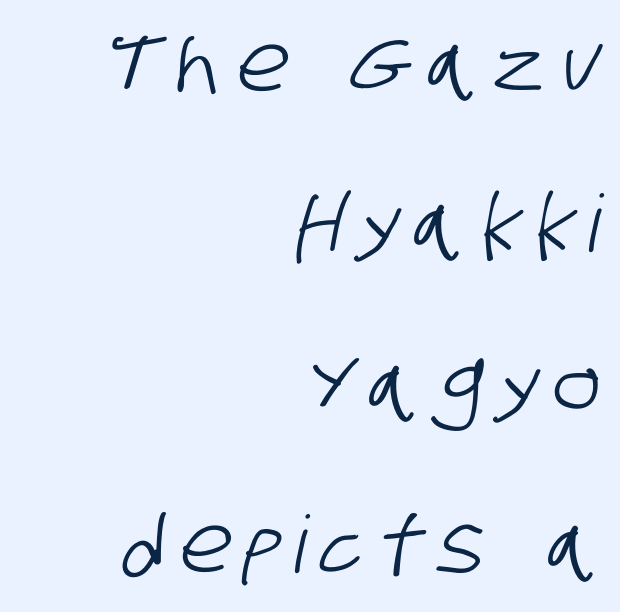
The rendering uses natural spacing where letterforms have individual widths. Nope, no serifs anywhere on these letters. The paragraph shown leans on its right margin. Widely set lines give the paragraph a tall, airy silhouette.
